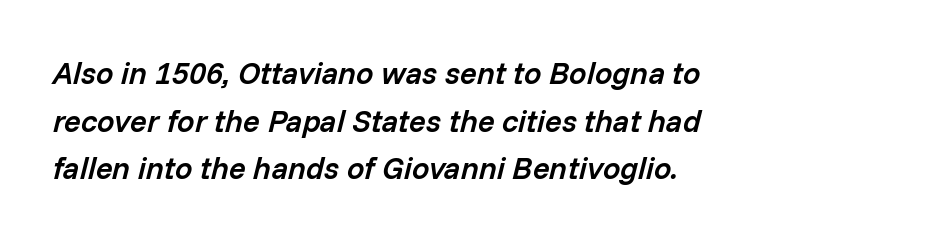
Q: Is the text bold? A: Semi-bold.
Q: Is the text italic (slanted)? A: Yes, it leans right by about 14 degrees.
Q: Is the text underlined? A: No.
Q: How is the paragraph aligned? A: Left-aligned.
Q: Is the spacing between letters normal or unusually wide? A: Normal.
Q: Is the spacing between lines tight, normal or loose? A: Normal.
Q: Width (condensed, normal, or wide)? A: Normal.
Q: Stroke contrast? A: Low.
Q: x-height? A: Medium.
Q: Monospaced? A: No.
